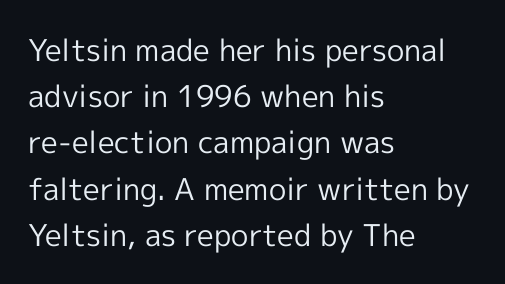
The image shows 30 px regular-weight sans-serif type, upright; set left-aligned, normal line spacing (1.54x), normal letter spacing, not underlined; a medium x-height.
